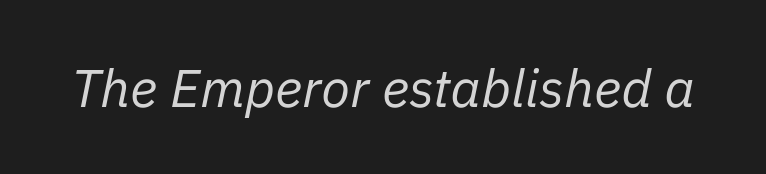
Q: Is the text bold? A: No.
Q: Is the text italic (slanted)? A: Yes, it leans right by about 11 degrees.
Q: Is the text underlined? A: No.
Q: Is the spacing between letters normal or unusually wide? A: Normal.
Q: Width (condensed, normal, or wide)? A: Normal.
Q: Stroke contrast? A: Low.
Q: x-height? A: Medium.
Q: Monospaced? A: No.
